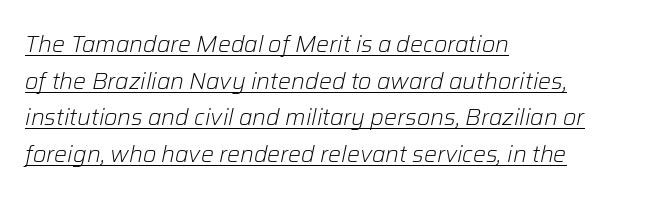
The words here are underlined. These lines were composed using italics. The paragraph shown leans on its left margin. The strokes are not fattened; the text isn't bold.
